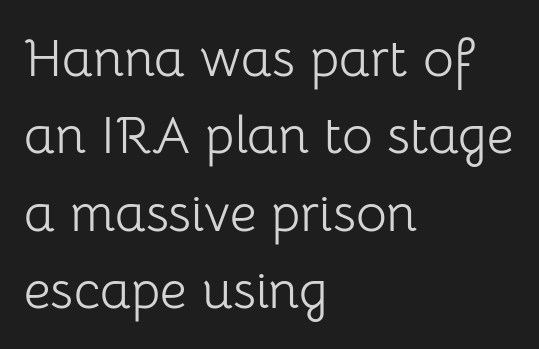
These lines were composed using upright roman letters. Serif or sans? Sans — the stroke terminals are bare. Vertical spacing — default. The zone under the glyphs is completely vacant. The paragraph shown leans on its left margin.
